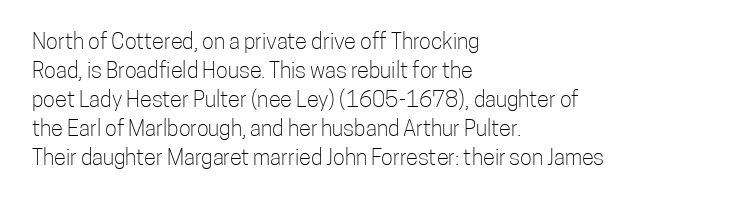
The image shows 22 px text type, upright; set left-aligned, normal line spacing (1.32x), normal letter spacing, not underlined.
